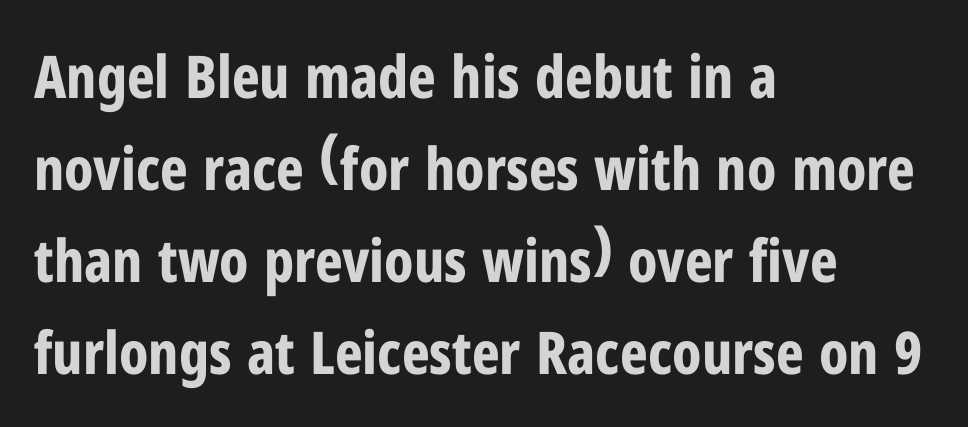
Type style note: lacks serifs. Is the block centered? No — it sits flush against the left margin. In terms of letterspacing, this is plain default setting. The rendering uses natural spacing where letterforms have individual widths.
